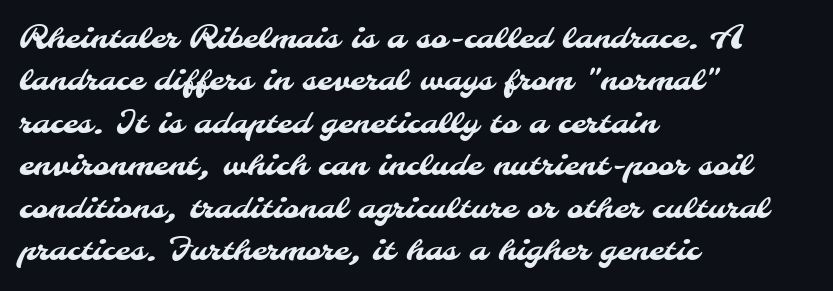
The image shows 31 px sans-serif type; set left-aligned, normal line spacing (1.37x), normal letter spacing, not underlined; medium stroke contrast and a small x-height.
